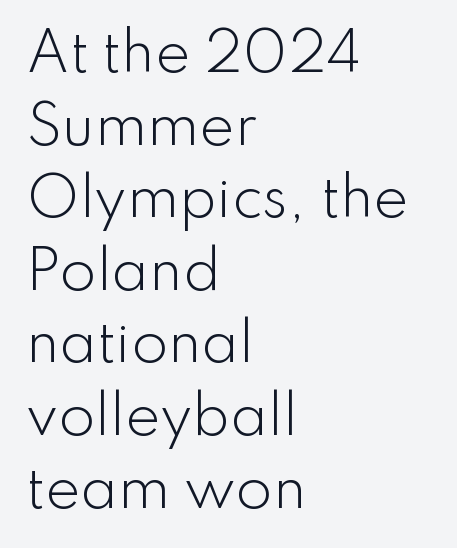
Q: Is the text bold? A: No.
Q: Is the text italic (slanted)? A: No, it is upright.
Q: Is the typeface a serif or a sans-serif typeface? A: Sans-serif.
Q: Is the text underlined? A: No.
Q: How is the paragraph aligned? A: Left-aligned.
Q: Is the spacing between letters normal or unusually wide? A: Normal.
Q: Is the spacing between lines tight, normal or loose? A: Normal.
Q: Width (condensed, normal, or wide)? A: Normal.
Q: Stroke contrast? A: Low.
Q: x-height? A: Small.
Q: Monospaced? A: No.
